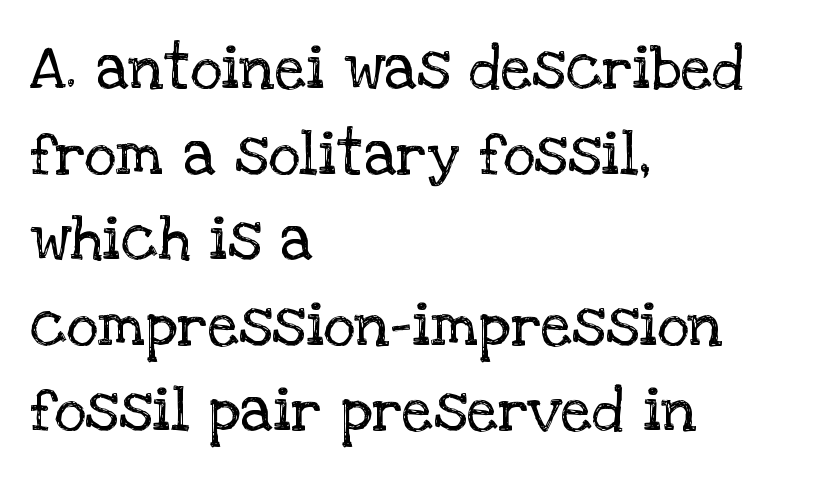
{"serif": "yes", "italic": "no", "bold": "no", "weight": "regular", "width": "normal", "stroke_contrast": "low", "x_height": "large", "monospaced": "no", "underline": "no", "align": "left", "line_spacing": "normal", "line_spacing_ratio": 1.38, "letter_spacing": "normal", "letter_spacing_em": 0.0, "glyph_px": 62}
